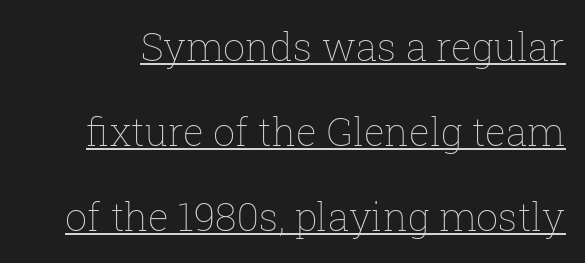
Stems here are at most as thick as an everyday book face. Character widths vary here, with narrow letters taking less room than wide ones. Does the lettering tilt? It doesn't — this is upright. Quick note: interline space is abundant. A baseline rule has been typeset under these characters. The horizontal fit of the characters is conventional and even.
